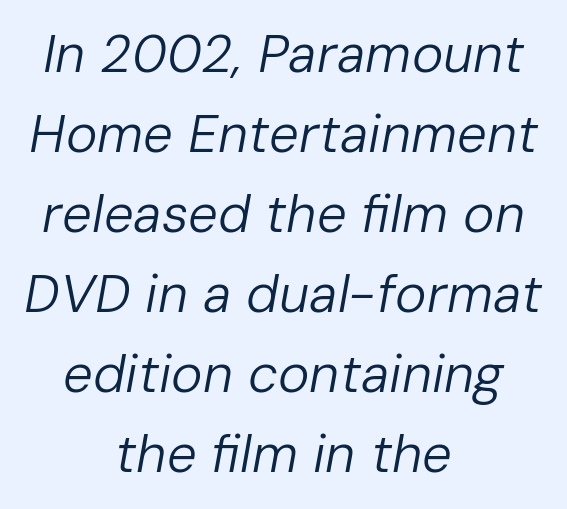
Inter-character spacing is left at the font's built-in metrics. If you measured baseline to baseline, you'd find a middling distance. Note the varied advance widths — an 'i' is clearly narrower than an 'm'. The string is rendered with underlining switched off. Caption: multi-line text, centered on the measure. You can tell it's italic because the verticals aren't actually vertical.
